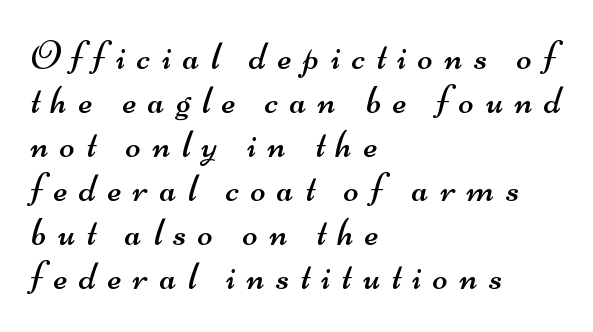
Students, observe: this is what under-led, compact text looks like. Loose tracking; the words dissolve into strings of separated letters. Bare-footed words on every line. The face looks like a standard text weight, possibly lighter. Nothing sits at the stroke ends, so this counts as sans-serif.
